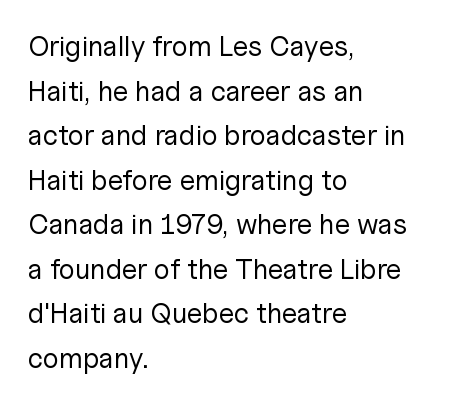
The image shows 28 px regular-weight sans-serif type, upright; set left-aligned, normal line spacing (1.59x), normal letter spacing, not underlined; low stroke contrast and a medium x-height.
